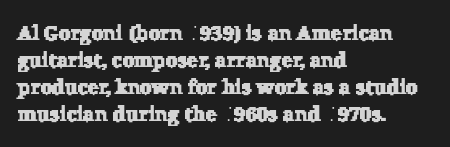
{"underline": "no", "align": "left", "line_spacing": "normal", "line_spacing_ratio": 1.28, "letter_spacing": "normal", "letter_spacing_em": 0.0, "glyph_px": 21}
